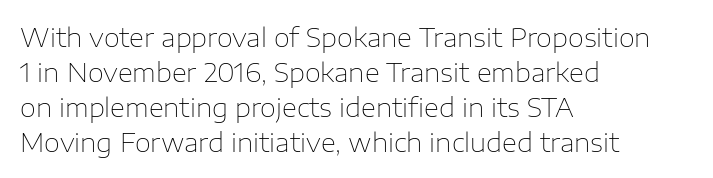
The image shows 26 px text type, upright; set left-aligned, normal line spacing (1.34x), normal letter spacing, not underlined.
